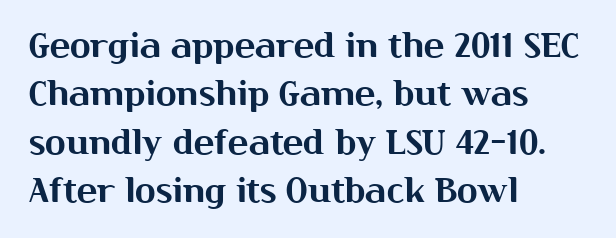
The image shows 34 px sans-serif type, upright; set left-aligned, normal line spacing (1.42x), normal letter spacing, not underlined; medium stroke contrast and a medium x-height.
